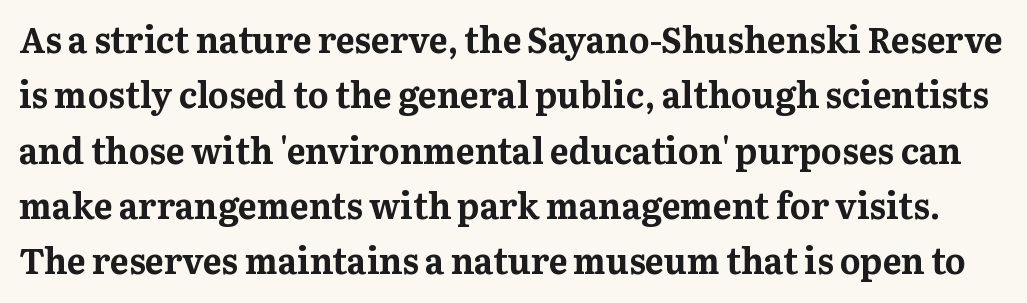
Q: Is the text bold? A: Yes.
Q: Is the text italic (slanted)? A: No, it is upright.
Q: Is the typeface a serif or a sans-serif typeface? A: Serif.
Q: Is the text underlined? A: No.
Q: Is the spacing between letters normal or unusually wide? A: Normal.
Q: Is the spacing between lines tight, normal or loose? A: Normal.
Q: Width (condensed, normal, or wide)? A: Normal.
Q: Stroke contrast? A: Medium.
Q: x-height? A: Medium.
Q: Monospaced? A: No.
